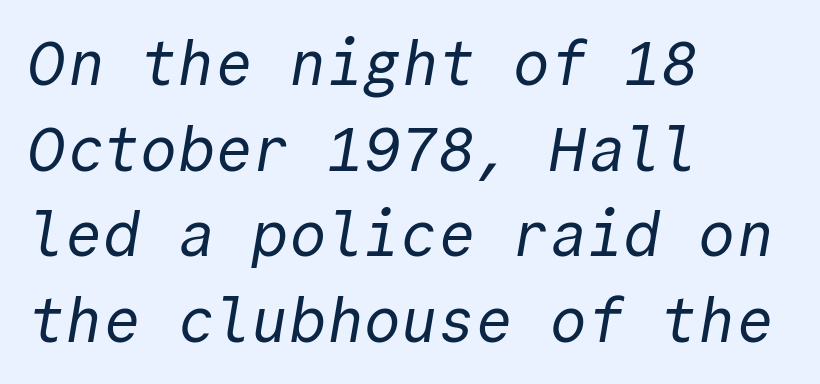
Q: Is the text bold? A: No.
Q: Is the typeface a serif or a sans-serif typeface? A: Sans-serif.
Q: Is the text underlined? A: No.
Q: How is the paragraph aligned? A: Left-aligned.
Q: Is the spacing between letters normal or unusually wide? A: Normal.
Q: Is the spacing between lines tight, normal or loose? A: Normal.
Q: Width (condensed, normal, or wide)? A: Normal.
Q: x-height? A: Medium.
Q: Monospaced? A: Yes.
